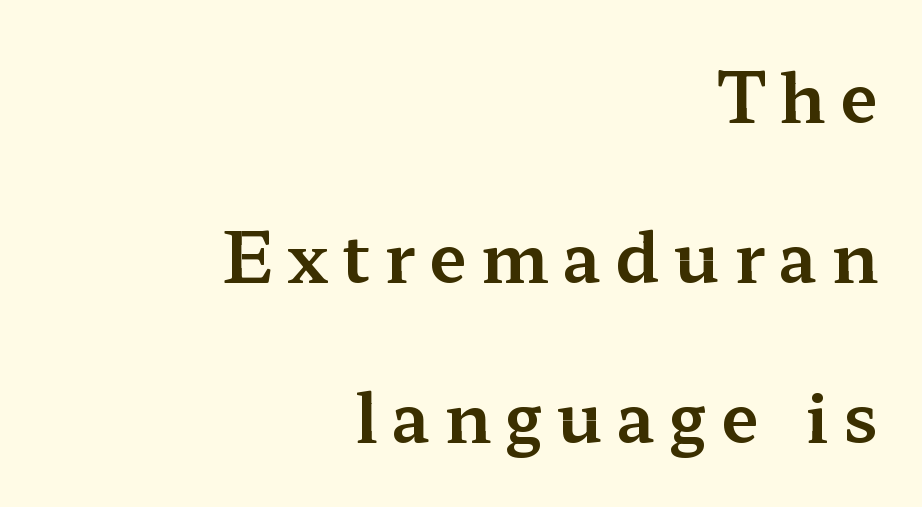
Q: Is the text italic (slanted)? A: No, it is upright.
Q: Is the typeface a serif or a sans-serif typeface? A: Serif.
Q: Is the text underlined? A: No.
Q: How is the paragraph aligned? A: Right-aligned.
Q: Is the spacing between letters normal or unusually wide? A: Unusually wide.
Q: Is the spacing between lines tight, normal or loose? A: Loose.
Q: Width (condensed, normal, or wide)? A: Wide.
Q: Stroke contrast? A: Medium.
Q: x-height? A: Medium.
Q: Monospaced? A: No.
